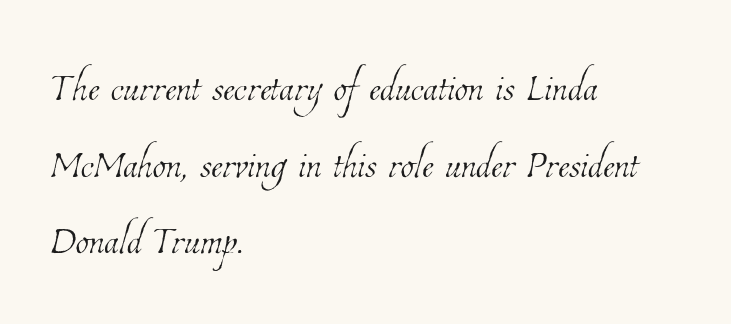
The image shows 54 px thin, condensed type; set left-aligned, normal line spacing (1.42x), normal letter spacing, not underlined; low stroke contrast and a medium x-height.
